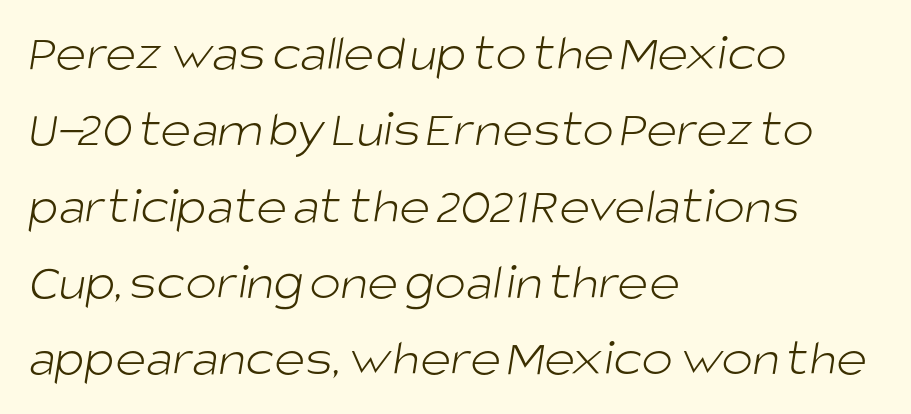
Every row of glyphs begins at an identical x-position on the left. The horizontal fit of the characters is conventional and even. To sum up the face: it is a sans, with no serifs. Normally led — the rows are evenly, conventionally spaced.
